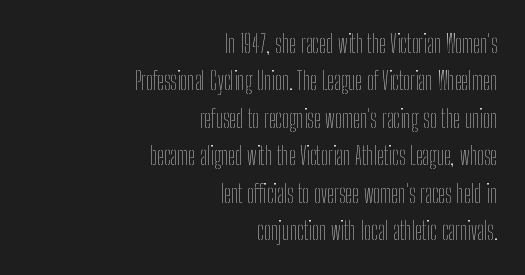
The image shows 25 px text type, upright; set right-aligned, normal line spacing (1.5x), normal letter spacing, not underlined.
